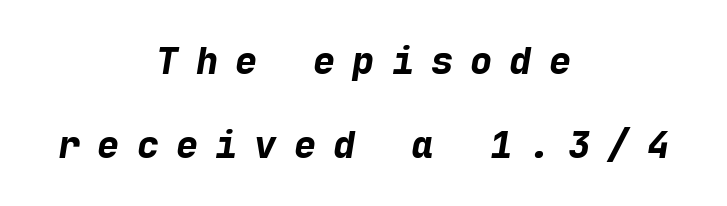
The gaps between neighbouring characters are conspicuously large. Summary of weight: heavy, a full bold. Glance below the letters and you will spot only blank space. The leading is generous, giving the passage an open texture. The typography opts for an oblique posture over an upright one.
